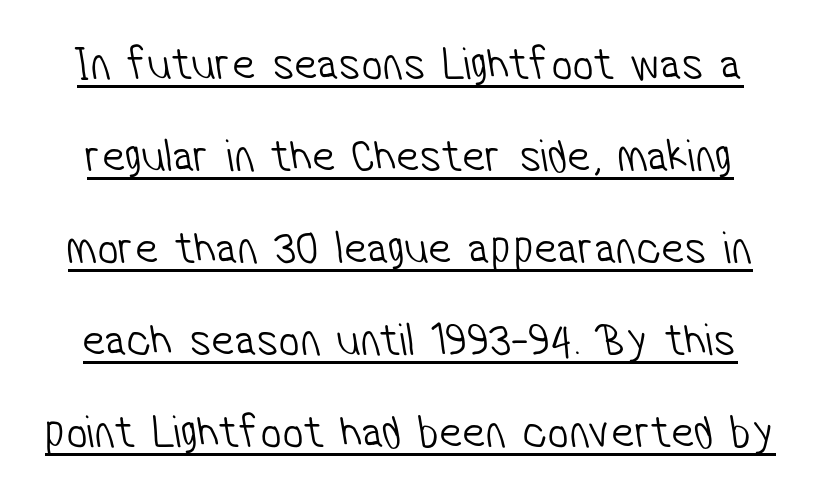
Heaviness? Minimal to ordinary, like unemphasized prose. Is there an underline? Yes — a line sits under the letters. In terms of letterspacing, this is plain default setting. Regarding serifs, this sample does without them. Character widths vary here, with narrow letters taking less room than wide ones.
